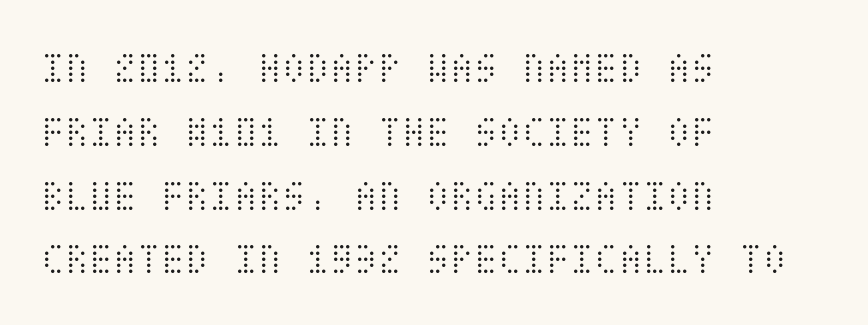
Heft: none added — not bold. Check under the words: just untouched page. The type is set solid horizontally, with unmodified tracking. If you drew a ruler down the left edge, every line would touch it. The line-height multiplier appears to be the usual default. Do the letters lean? They stand straight.
